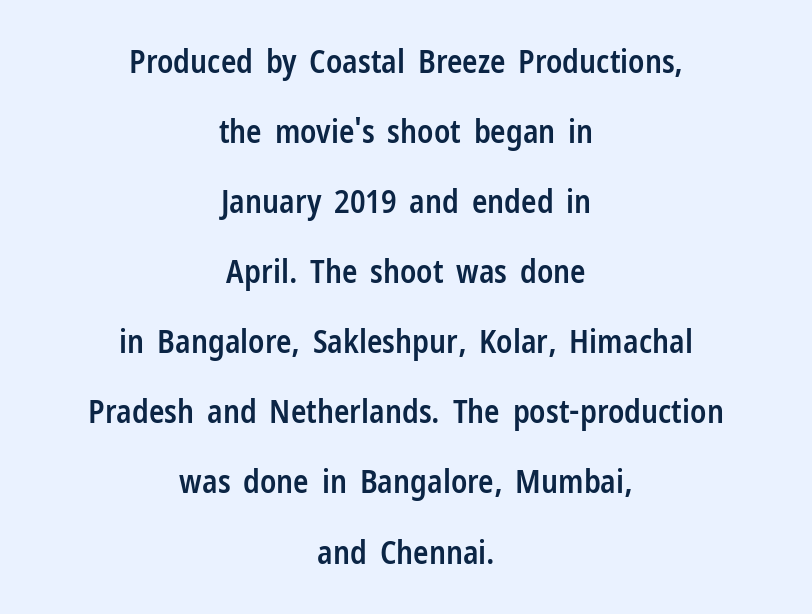
The image shows 32 px semibold, condensed sans-serif type, upright; set centered, loose line spacing (2.19x), normal letter spacing, not underlined; low stroke contrast and a medium x-height.
